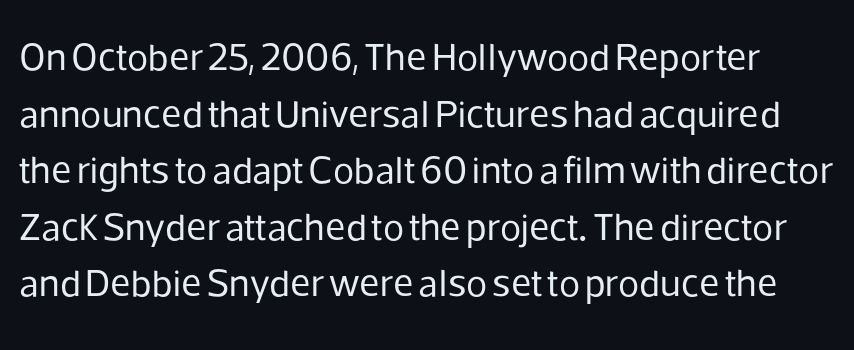
The image shows 39 px regular-weight sans-serif type, upright; set normal line spacing (1.45x), normal letter spacing, not underlined; low stroke contrast and a medium x-height.
